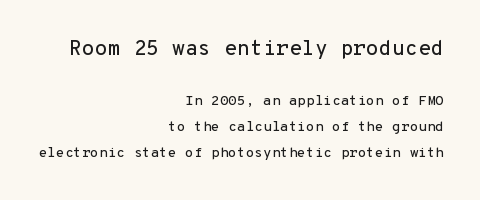
Q: Is the text italic (slanted)? A: No, it is upright.
Q: Is the text underlined? A: No.
Q: How is the paragraph aligned? A: Right-aligned.
Q: Is the spacing between letters normal or unusually wide? A: Normal.
Q: Which block of text is set in a larger size, the first (top) or the second (bottom)? A: The first (top) one.
